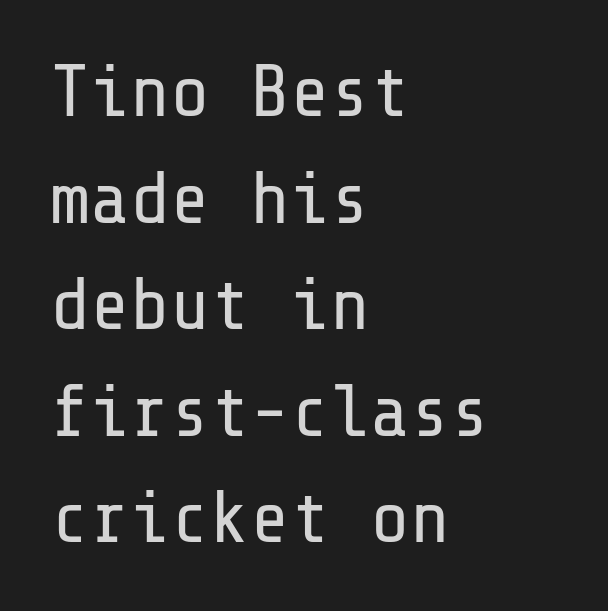
{"serif": "no", "italic": "no", "bold": "no", "weight": "regular", "width": "normal", "stroke_contrast": "low", "x_height": "medium", "underline": "no", "align": "left", "line_spacing": "normal", "line_spacing_ratio": 1.44, "letter_spacing": "normal", "letter_spacing_em": 0.0, "glyph_px": 74}
